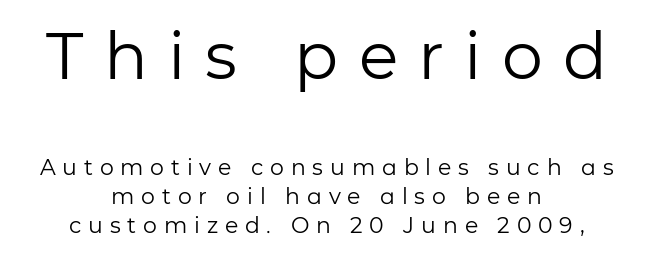
Q: Is the text bold? A: No.
Q: Is the text italic (slanted)? A: No, it is upright.
Q: Is the typeface a serif or a sans-serif typeface? A: Sans-serif.
Q: Is the text underlined? A: No.
Q: How is the paragraph aligned? A: Centered.
Q: Is the spacing between letters normal or unusually wide? A: Unusually wide.
Q: Is the spacing between lines tight, normal or loose? A: Normal.
Q: Which block of text is set in a larger size, the first (top) or the second (bottom)? A: The first (top) one.
Q: Width (condensed, normal, or wide)? A: Normal.
Q: Stroke contrast? A: Low.
Q: x-height? A: Medium.
Q: Monospaced? A: No.
